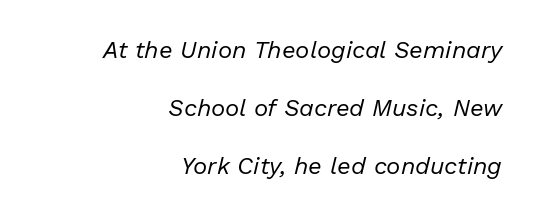
The image shows 24 px text type, italic (leaning right); set right-aligned, loose line spacing (2.42x), normal letter spacing, not underlined.
